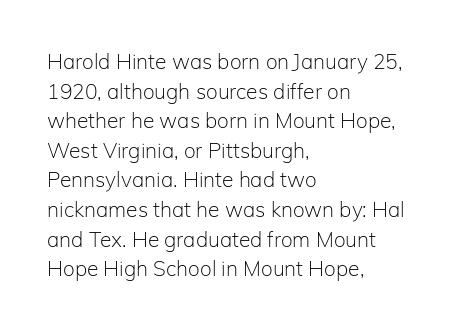
{"italic": "no", "bold": "no", "underline": "no", "align": "left", "line_spacing": "normal", "line_spacing_ratio": 1.41, "letter_spacing": "normal", "letter_spacing_em": 0.0, "glyph_px": 21}
